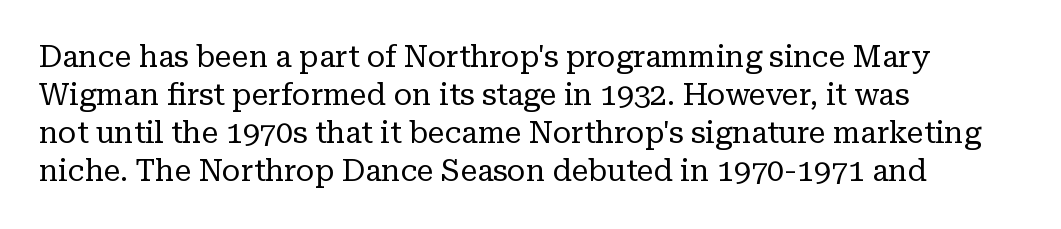
The image shows 30 px regular-weight serif type, upright; set left-aligned, normal line spacing (1.27x), normal letter spacing, not underlined; low stroke contrast and a medium x-height.
